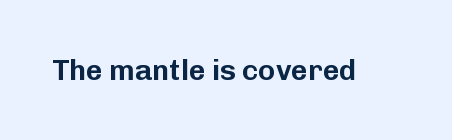
{"serif": "no", "italic": "no", "width": "normal", "stroke_contrast": "low", "x_height": "medium", "monospaced": "no", "underline": "no", "letter_spacing": "normal", "letter_spacing_em": 0.0, "glyph_px": 29}
